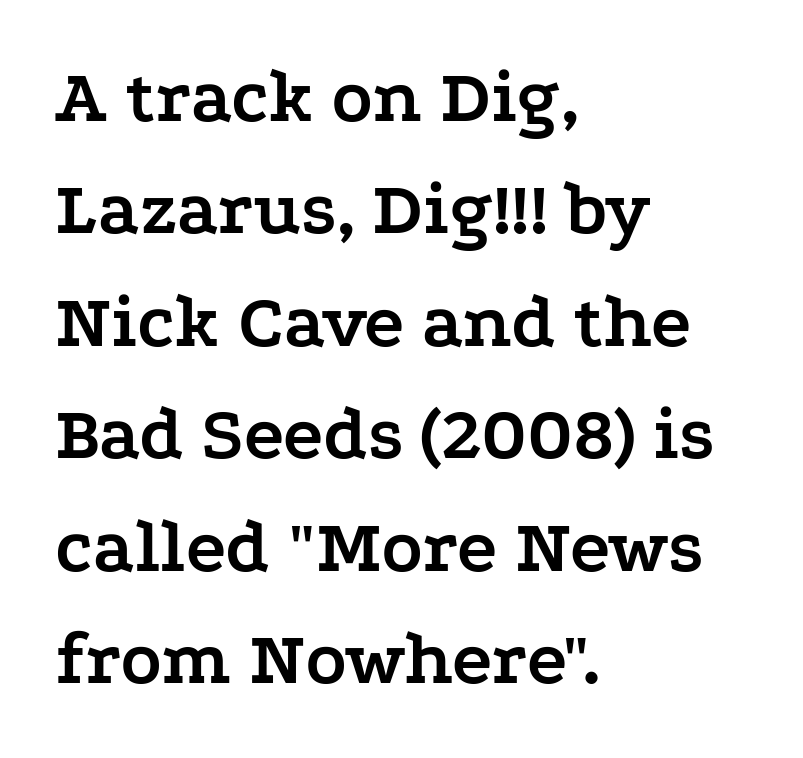
The image shows 76 px semibold, wide serif type, upright; set left-aligned, normal line spacing (1.48x), normal letter spacing, not underlined; low stroke contrast and a medium x-height.
